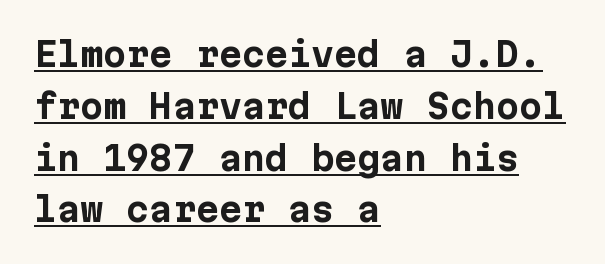
Students, observe: this is what conventionally led text looks like. Here the glyphs are tracked normally, forming tight word shapes. Upright lettering throughout. Note: no serifs on the glyphs.
